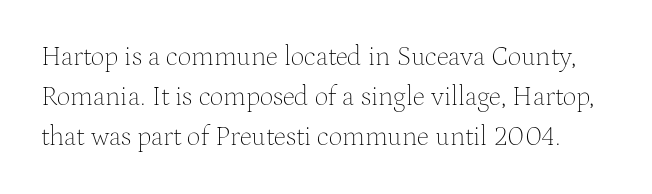
{"italic": "no", "bold": "no", "underline": "no", "line_spacing": "normal", "line_spacing_ratio": 1.48, "letter_spacing": "normal", "letter_spacing_em": 0.0, "glyph_px": 27}
